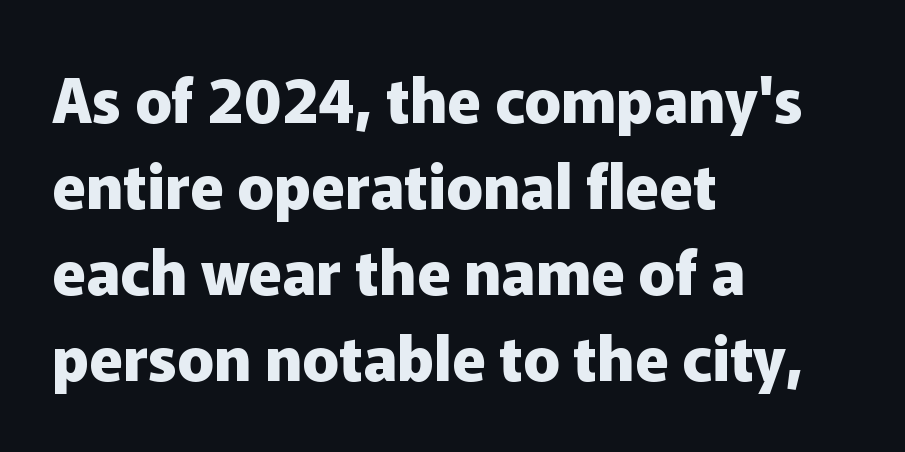
{"serif": "no", "italic": "no", "bold": "yes", "weight": "heavy", "width": "normal", "stroke_contrast": "low", "x_height": "medium", "monospaced": "no", "underline": "no", "align": "left", "line_spacing": "normal", "line_spacing_ratio": 1.41, "letter_spacing": "normal", "letter_spacing_em": 0.0, "glyph_px": 61}
